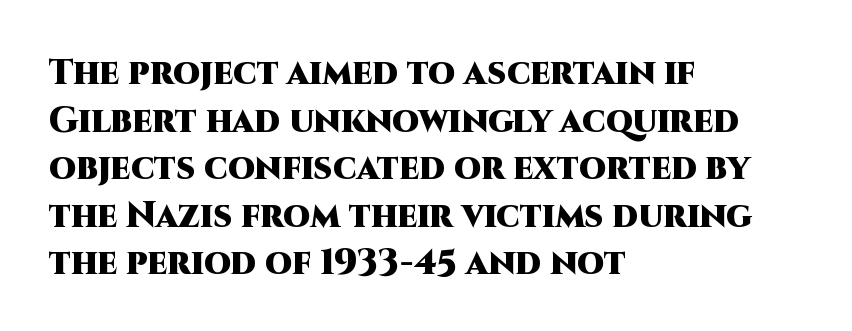
The image shows 35 px heavy sans-serif type, upright; set left-aligned, normal line spacing (1.36x), normal letter spacing, not underlined; high stroke contrast and a large x-height.
